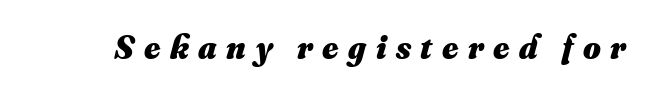
Lines of text with bare space underneath. This rendering widens character spacing well past its baseline value. On the weight axis this lands at bold, roughly 700. You could not count columns in this text — the font is proportionally spaced.
